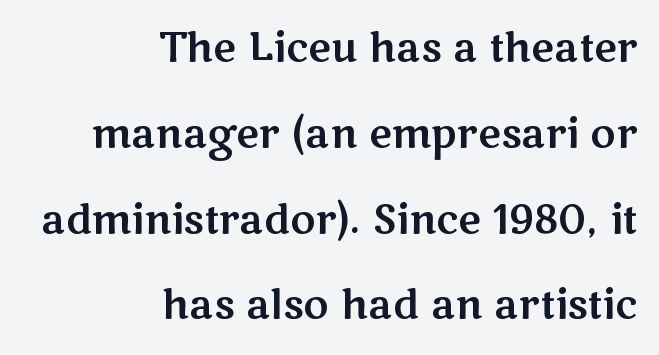
The image shows 39 px wide sans-serif type, upright; set right-aligned, loose line spacing (2.2x), normal letter spacing, not underlined; medium stroke contrast and a medium x-height.
